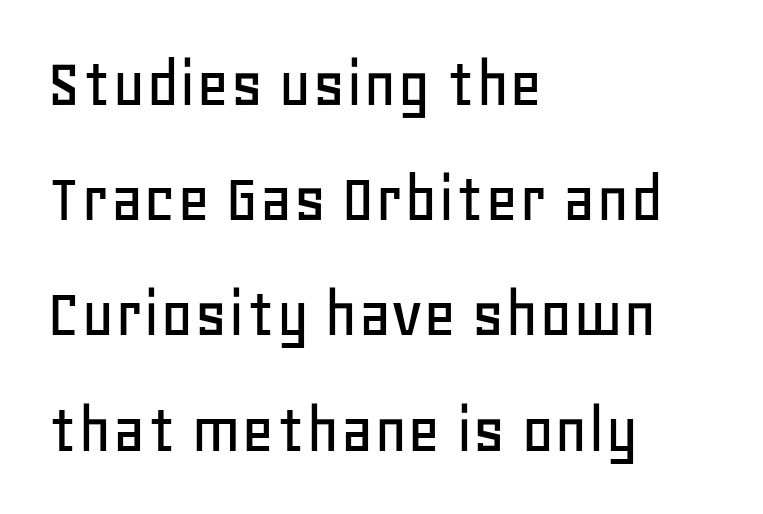
{"serif": "no", "italic": "no", "width": "normal", "stroke_contrast": "low", "x_height": "large", "monospaced": "no", "underline": "no", "align": "left", "line_spacing": "normal", "line_spacing_ratio": 1.6, "letter_spacing": "normal", "letter_spacing_em": 0.0, "glyph_px": 72}
